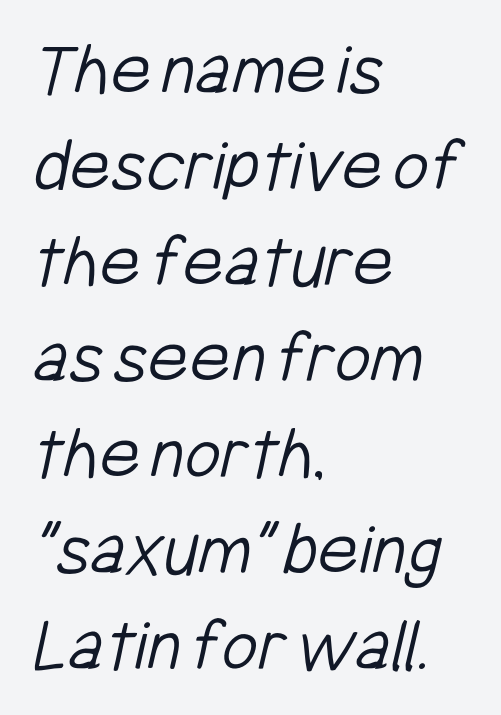
Just letters on the line, the space beneath them empty. Do the characters align in a grid? No, the font is proportional. No heavy texture on the line: the type isn't bold. Check where the strokes stop: nothing finishes them off — pure sans.
